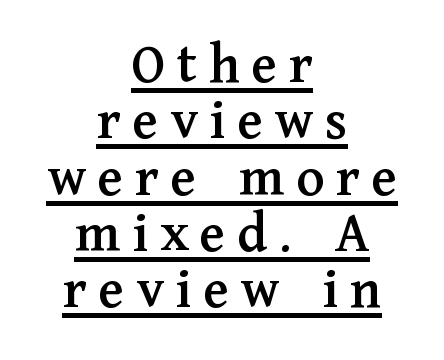
The image shows 58 px serif type, upright; set centered, tight line spacing (0.97x), unusually wide letter spacing (+0.2 em), underlined; medium stroke contrast and a medium x-height.
